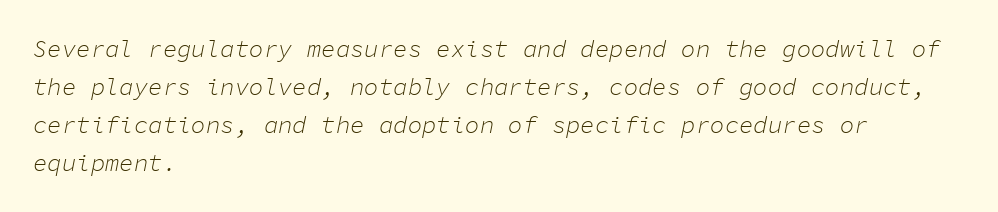
Letter spacing: default. Quick note: interline space is typical. The glyphs look as if they've been sheared to an angle. Underlining? Definitely not there. Compared with a typical body face, this is equally light or lighter still.
